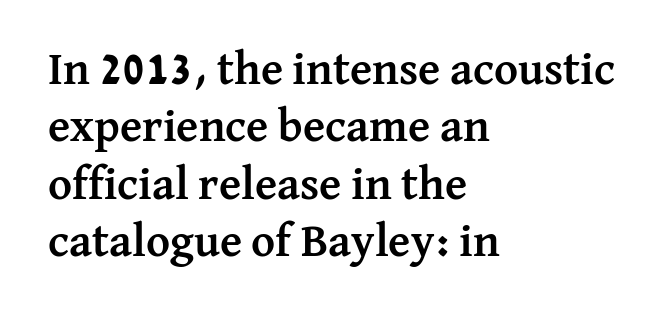
Q: Is the text bold? A: Yes.
Q: Is the text italic (slanted)? A: No, it is upright.
Q: Is the typeface a serif or a sans-serif typeface? A: Serif.
Q: Is the text underlined? A: No.
Q: How is the paragraph aligned? A: Left-aligned.
Q: Is the spacing between letters normal or unusually wide? A: Normal.
Q: Is the spacing between lines tight, normal or loose? A: Normal.
Q: Width (condensed, normal, or wide)? A: Normal.
Q: Stroke contrast? A: Medium.
Q: x-height? A: Medium.
Q: Monospaced? A: No.
